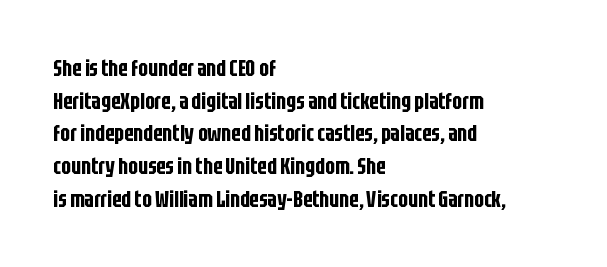
All the whitespace from short lines collects on the right. Standard letterfit; no display-style spreading of the glyphs. The area under the type is left untouched. Characters remain perfectly vertical along every line. If you measured baseline to baseline, you'd find a middling distance.
